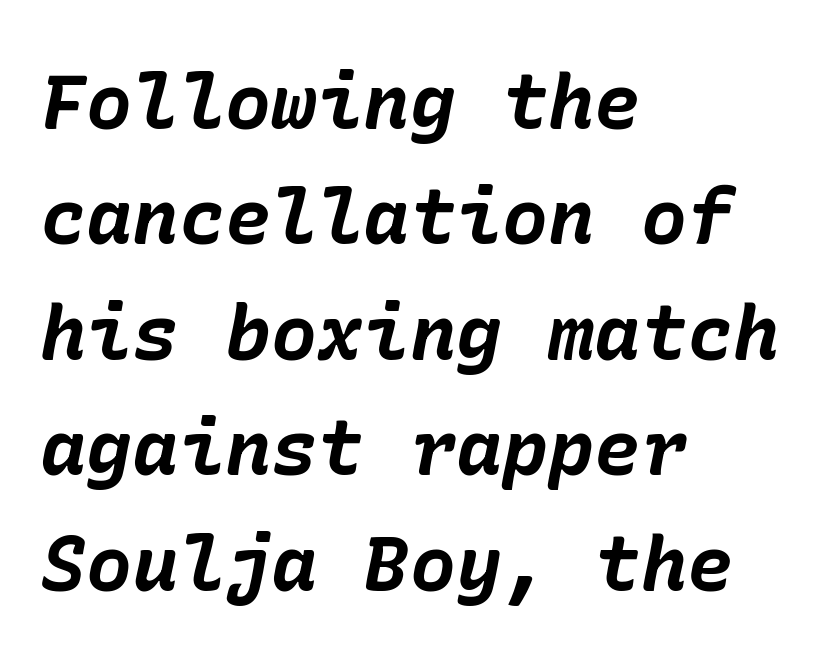
The image shows 77 px bold type, italic (leaning right); set left-aligned, normal line spacing (1.5x), normal letter spacing, not underlined; low stroke contrast and a medium x-height.
